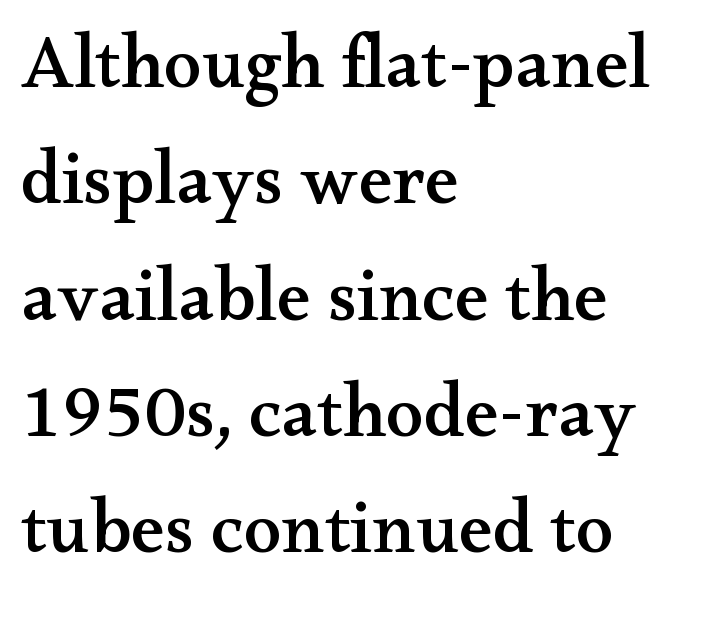
Letter spacing: default. Little horizontal feet cap the strokes, marking this as serif type. Check the space under the baseline: it is left empty. Ordinary non-slanted type is in use. If you measured baseline to baseline, you'd find a middling distance. Each letter keeps its own natural width here, so spacing adapts to shape.
